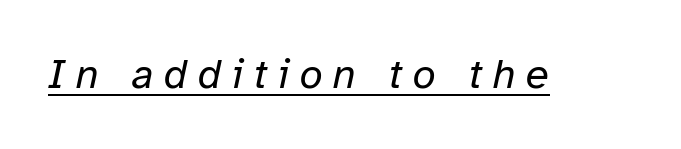
The image shows 42 px regular-weight type, italic (leaning right); set unusually wide letter spacing (+0.25 em), underlined; low stroke contrast and a medium x-height.
